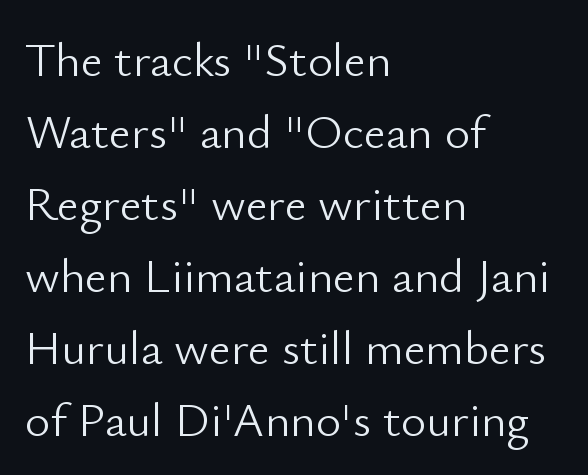
{"serif": "no", "italic": "no", "bold": "no", "weight": "light", "width": "normal", "stroke_contrast": "low", "x_height": "small", "monospaced": "no", "underline": "no", "align": "left", "line_spacing": "normal", "line_spacing_ratio": 1.5, "letter_spacing": "normal", "letter_spacing_em": 0.0, "glyph_px": 48}
